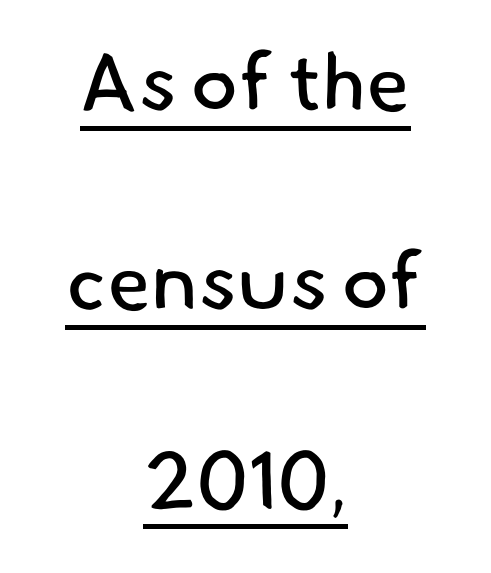
{"serif": "no", "bold": "no", "weight": "regular", "width": "normal", "stroke_contrast": "low", "x_height": "small", "monospaced": "no", "underline": "yes", "align": "center", "line_spacing": "loose", "line_spacing_ratio": 2.49, "letter_spacing": "normal", "letter_spacing_em": 0.0, "glyph_px": 80}
